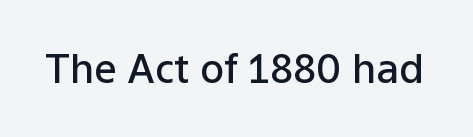
The rendering uses natural spacing where letterforms have individual widths. The area under the type is left untouched. Does the type have serifs? No, each stem ends abruptly. The specimen reads as upright at a glance. A somewhat darkened texture: the type is semibold rather than bold. You could call the tracking neutral — neither tight nor loose.
